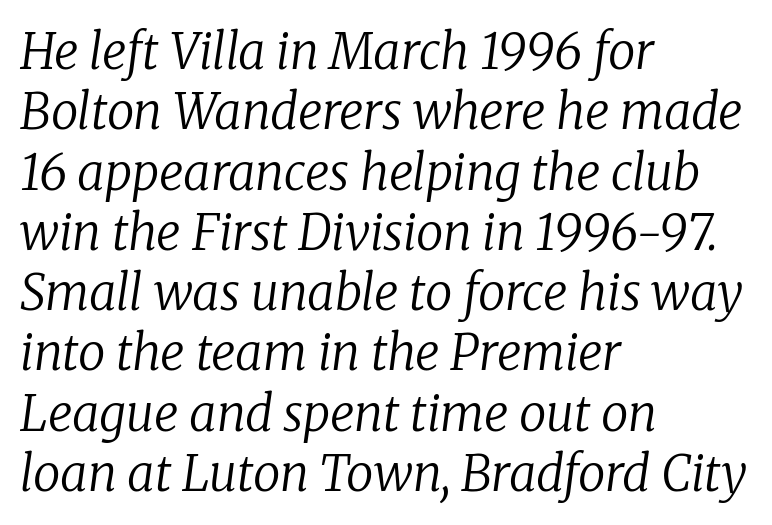
Q: Is the text bold? A: No.
Q: Is the text italic (slanted)? A: Yes, it leans right by about 8 degrees.
Q: Is the typeface a serif or a sans-serif typeface? A: Serif.
Q: Is the text underlined? A: No.
Q: How is the paragraph aligned? A: Left-aligned.
Q: Is the spacing between letters normal or unusually wide? A: Normal.
Q: Width (condensed, normal, or wide)? A: Normal.
Q: Stroke contrast? A: Low.
Q: x-height? A: Medium.
Q: Monospaced? A: No.
